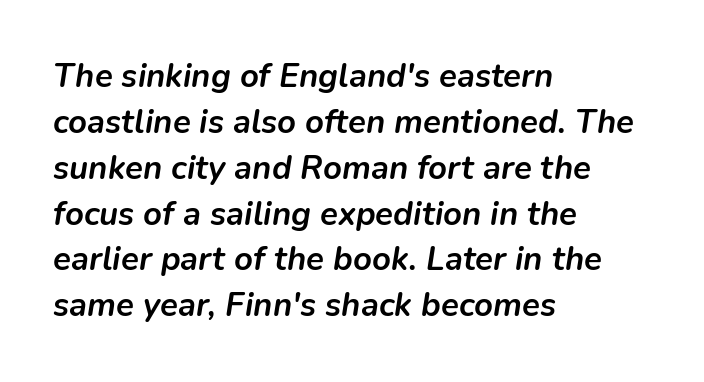
Quick note: interline space is typical. An italicized treatment has been applied to the whole sample. Each word holds together tightly as a unit, with standard inter-letter gaps. The space directly below the letters is spotless. The face used here is proportionally spaced, like ordinary book or web type.
